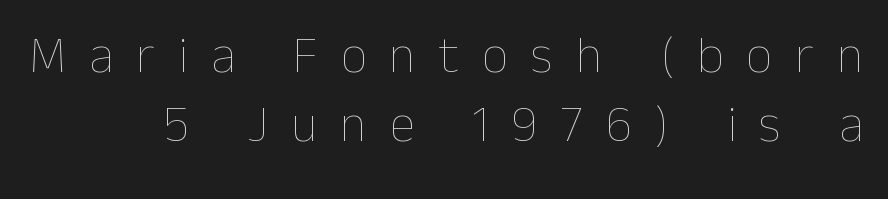
The image shows 52 px thin type, upright; set normal line spacing (1.33x), unusually wide letter spacing (+0.44 em), not underlined; low stroke contrast and a medium x-height.
